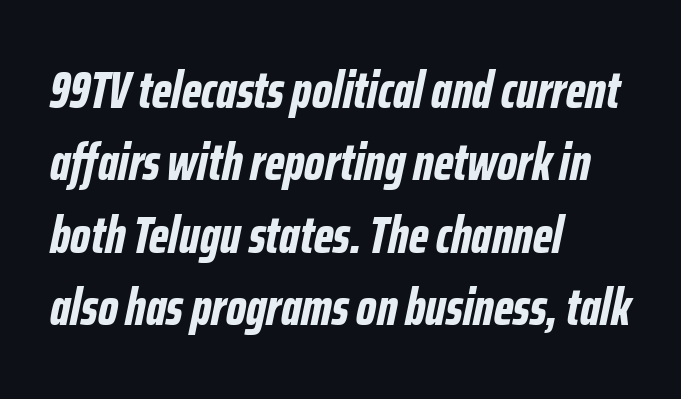
The rendering anchors every line to the left-hand side. Looks like regular typesetting: each glyph gets only the width it needs. The characters look thick and weighty, a clear bold. Any mark beneath the type? The region is blank. These lines were composed using italics. What stands out about the letter spacing? Nothing — it is the standard amount.
